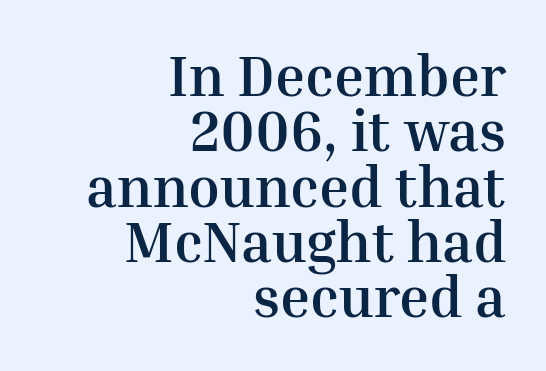
Each word holds together tightly as a unit, with standard inter-letter gaps. Pretty heavy lettering here — definitely bold. Bare-footed words on every line. In terms of posture, this sample is upright. Little horizontal feet cap the strokes, marking this as serif type.
